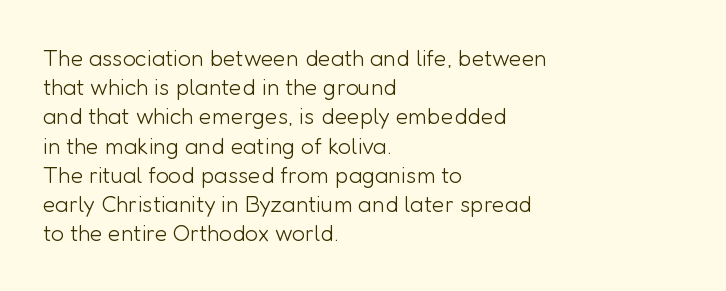
The image shows 23 px text type, upright; set left-aligned, normal line spacing (1.27x), normal letter spacing, not underlined.
